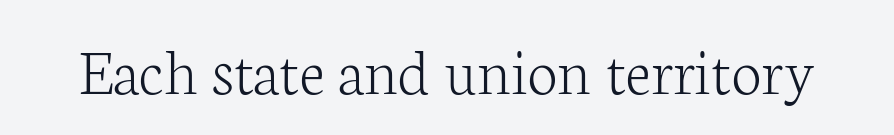
The image shows 68 px light serif type, upright; set normal letter spacing, not underlined; low stroke contrast and a medium x-height.
